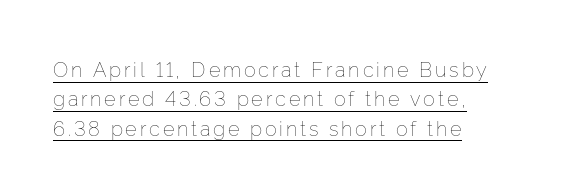
The image shows 20 px text type, upright; set left-aligned, normal line spacing (1.47x), underlined.
